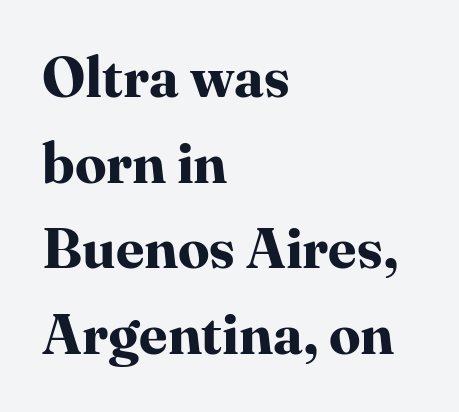
All the whitespace from short lines collects on the right. Decoration check: the copy has no underline. Standard letterfit; no display-style spreading of the glyphs. Character widths vary here, with narrow letters taking less room than wide ones. Evenly set lines give the paragraph a standard silhouette.
